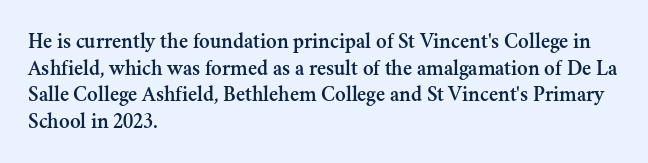
Q: Is the text italic (slanted)? A: No, it is upright.
Q: Is the text underlined? A: No.
Q: How is the paragraph aligned? A: Left-aligned.
Q: Is the spacing between letters normal or unusually wide? A: Normal.
